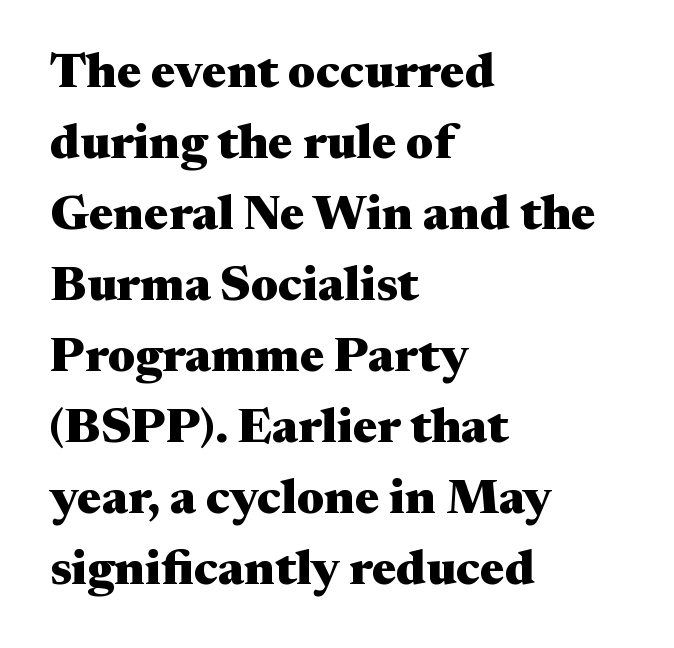
The image shows 49 px heavy, wide serif type, upright; set left-aligned, normal line spacing (1.45x), normal letter spacing, not underlined; medium stroke contrast and a medium x-height.
